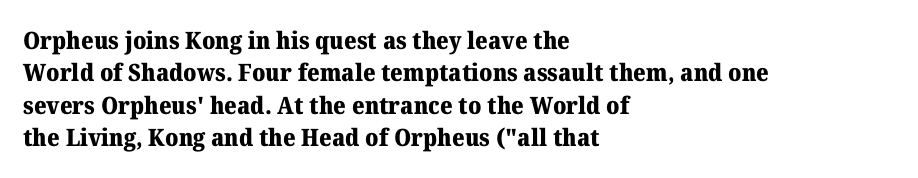
The image shows 24 px bold type, upright; set left-aligned, normal line spacing (1.35x), normal letter spacing, not underlined.
